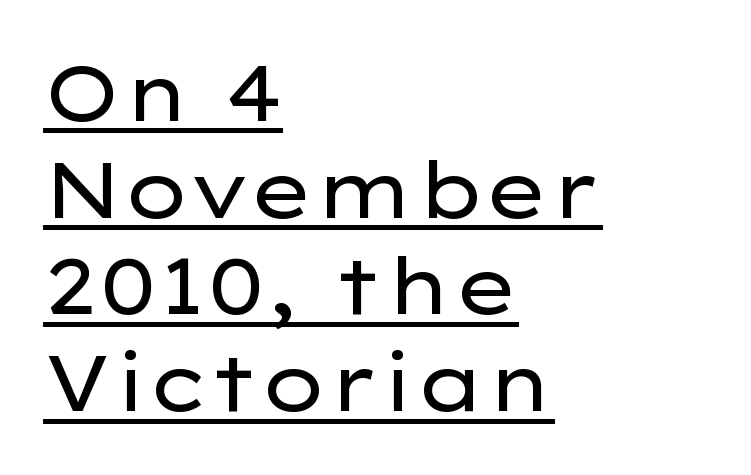
The font is comparable to plain body text, perhaps lighter. Here the designer chose a conventional face with non-uniform glyph widths. A baseline rule has been typeset under these characters. Is this a sans? Yes — the strokes have no serifs. The lines are quadded left.
